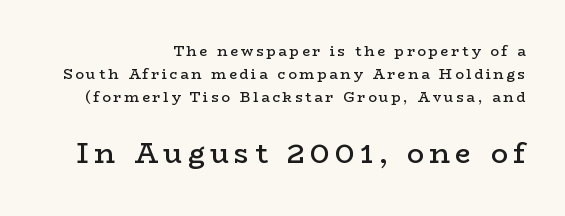
The image shows 28 px semibold, wide serif type, upright; set right-aligned, normal line spacing (1.64x), unusually wide letter spacing (+0.2 em), not underlined; the second (bottom) block is 2.0x larger; low stroke contrast and a medium x-height.
